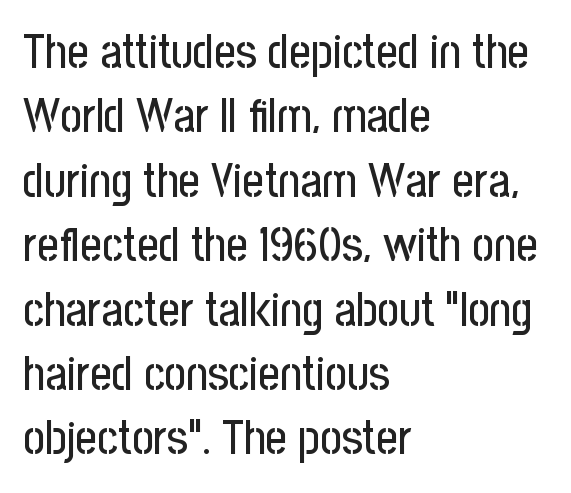
Only glyphs here, with clear space below each row. Is the letter spacing exaggerated? No — it looks like the ordinary default. Proportional: the letters do not fall into vertical columns. In terms of leading, this rendering sits right in the middle. Do the letters lean? They stand straight. These lines stack with their left ends in a neat column.
